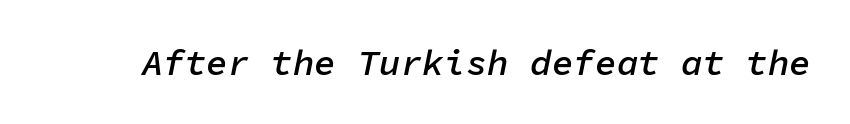
The image shows 36 px semibold type, italic (leaning right), monospaced; set normal letter spacing, not underlined; low stroke contrast and a medium x-height.
